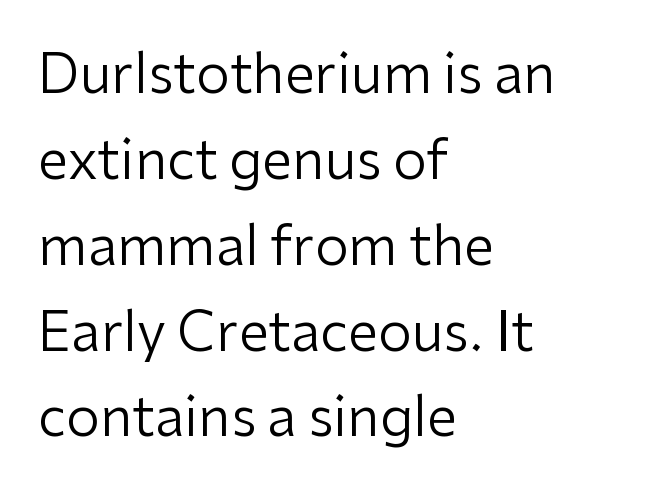
{"serif": "no", "italic": "no", "bold": "no", "weight": "regular", "width": "normal", "stroke_contrast": "low", "x_height": "medium", "monospaced": "no", "underline": "no", "align": "left", "line_spacing": "normal", "line_spacing_ratio": 1.59, "letter_spacing": "normal", "letter_spacing_em": 0.0, "glyph_px": 54}
